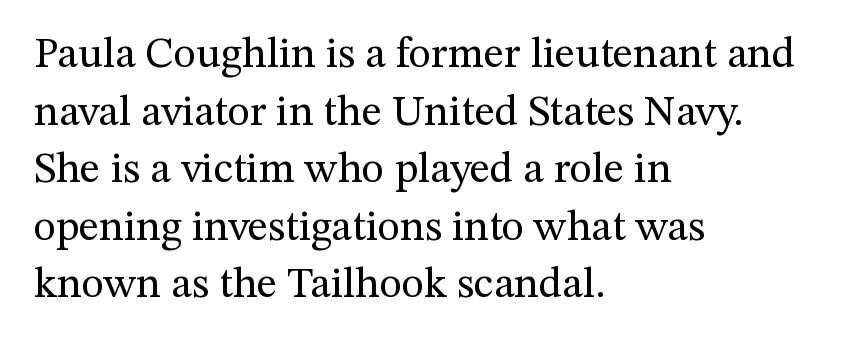
Q: Is the text bold? A: No.
Q: Is the text italic (slanted)? A: No, it is upright.
Q: Is the typeface a serif or a sans-serif typeface? A: Serif.
Q: Is the text underlined? A: No.
Q: How is the paragraph aligned? A: Left-aligned.
Q: Is the spacing between letters normal or unusually wide? A: Normal.
Q: Is the spacing between lines tight, normal or loose? A: Normal.
Q: Width (condensed, normal, or wide)? A: Normal.
Q: Stroke contrast? A: Medium.
Q: x-height? A: Medium.
Q: Monospaced? A: No.
